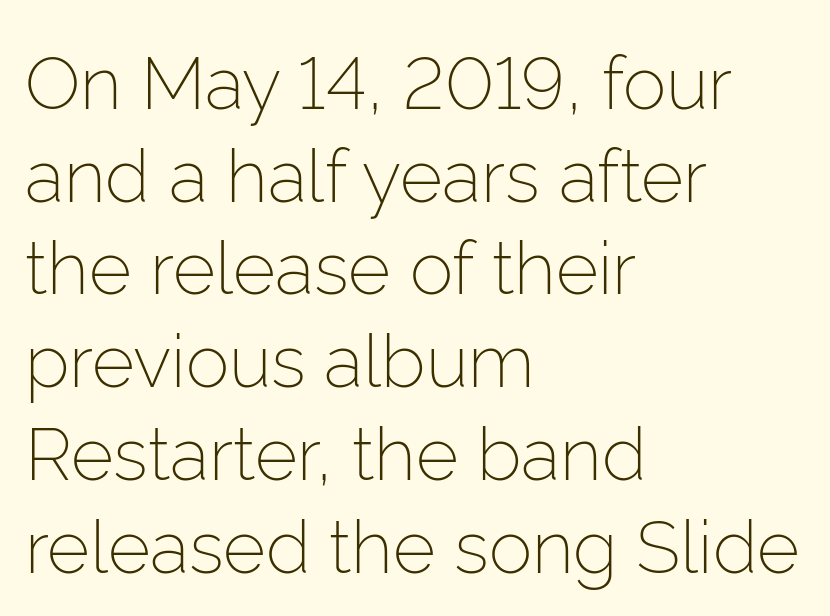
Q: Is the text bold? A: No.
Q: Is the text italic (slanted)? A: No, it is upright.
Q: Is the typeface a serif or a sans-serif typeface? A: Sans-serif.
Q: Is the text underlined? A: No.
Q: How is the paragraph aligned? A: Left-aligned.
Q: Is the spacing between letters normal or unusually wide? A: Normal.
Q: Is the spacing between lines tight, normal or loose? A: Normal.
Q: Width (condensed, normal, or wide)? A: Normal.
Q: Stroke contrast? A: Low.
Q: x-height? A: Medium.
Q: Monospaced? A: No.
